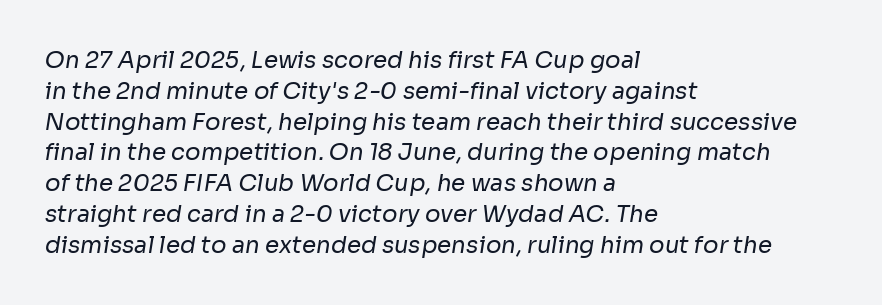
Q: Is the text bold? A: No.
Q: Is the text underlined? A: No.
Q: How is the paragraph aligned? A: Left-aligned.
Q: Is the spacing between letters normal or unusually wide? A: Normal.
Q: Is the spacing between lines tight, normal or loose? A: Normal.
